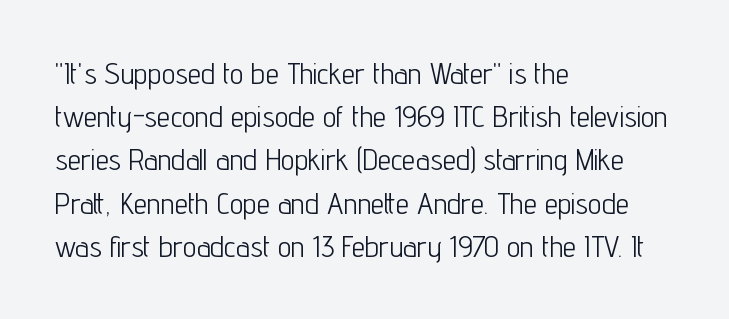
Q: Is the text bold? A: No.
Q: Is the text italic (slanted)? A: No, it is upright.
Q: Is the typeface a serif or a sans-serif typeface? A: Sans-serif.
Q: Is the text underlined? A: No.
Q: How is the paragraph aligned? A: Left-aligned.
Q: Is the spacing between letters normal or unusually wide? A: Normal.
Q: Is the spacing between lines tight, normal or loose? A: Normal.
Q: Width (condensed, normal, or wide)? A: Condensed.
Q: Stroke contrast? A: Low.
Q: x-height? A: Medium.
Q: Monospaced? A: No.
